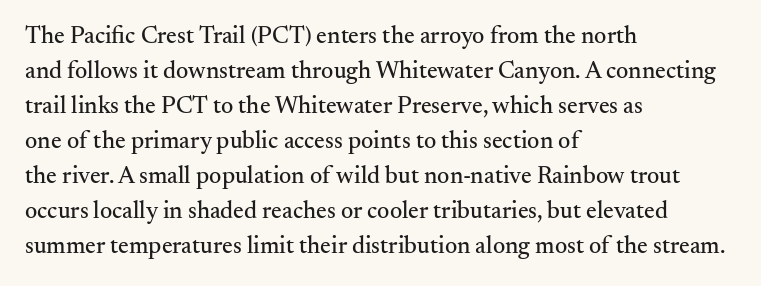
{"italic": "no", "underline": "no", "align": "left", "line_spacing": "normal", "line_spacing_ratio": 1.46, "letter_spacing": "normal", "letter_spacing_em": 0.0, "glyph_px": 24}
